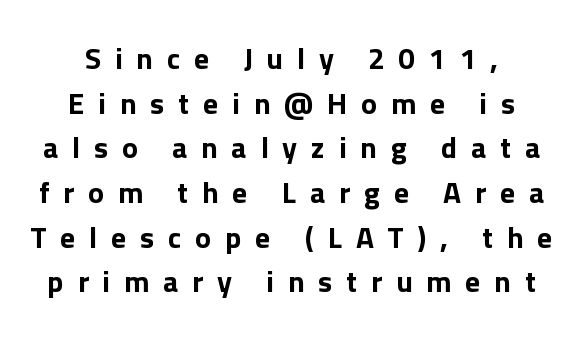
{"serif": "no", "italic": "no", "width": "normal", "stroke_contrast": "low", "x_height": "medium", "monospaced": "no", "underline": "no", "line_spacing": "normal", "line_spacing_ratio": 1.49, "letter_spacing": "wide", "letter_spacing_em": 0.46, "glyph_px": 30}
